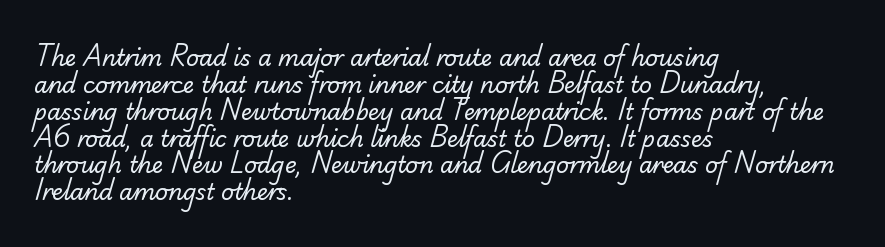
Has an underline been added? It has not. Layout note: lines flush left. The face looks like a standard text weight, possibly lighter. Caption: standard tracking, unaltered.
